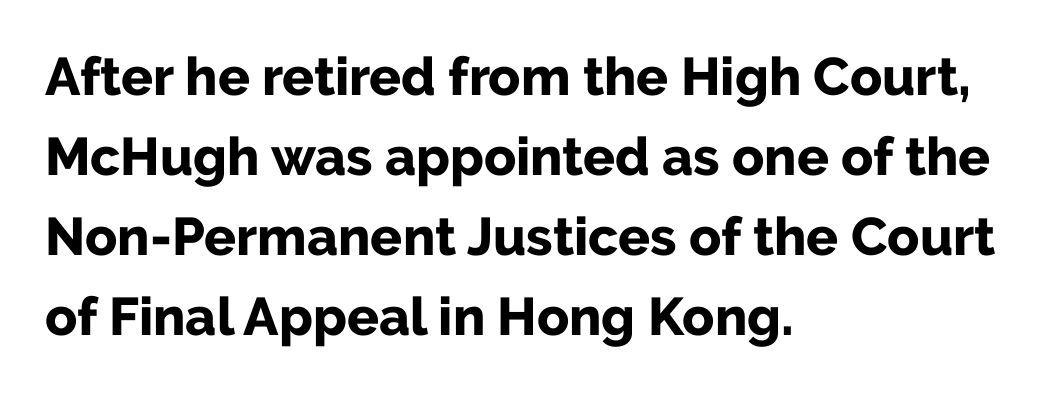
A typesetter would call this proportional, since set widths differ per character. This is heavy type, rendered in bold. These lines keep a tight, regular rhythm from letter to letter. The gap between lines stays unmarked. Reading down the column, the eye jumps a familiar distance to each next line.
